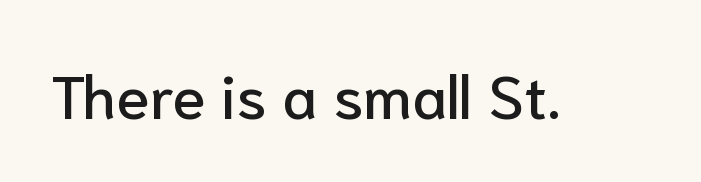
The image shows 61 px sans-serif type, upright; set normal letter spacing, not underlined; low stroke contrast and a medium x-height.
